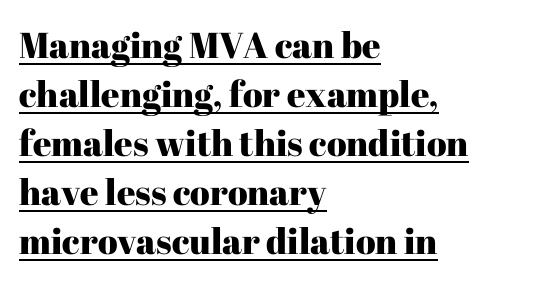
The image shows 36 px serif type, upright; set left-aligned, normal line spacing (1.36x), normal letter spacing, underlined; high stroke contrast and a medium x-height.
